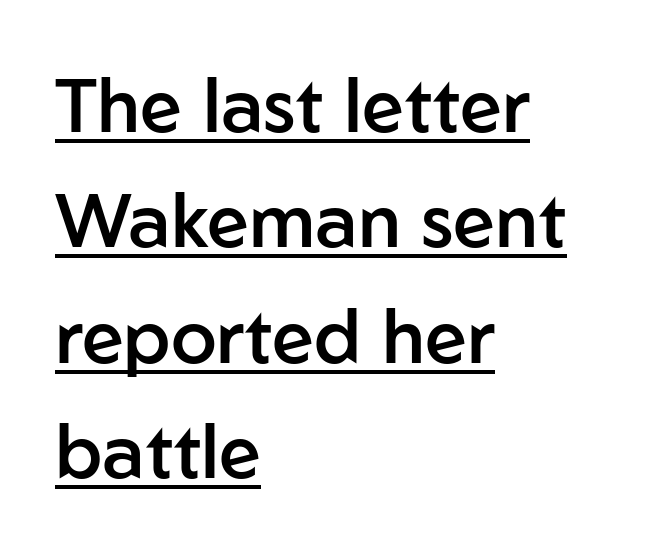
The image shows 75 px semibold sans-serif type, upright; set left-aligned, normal line spacing (1.54x), normal letter spacing, underlined; low stroke contrast and a medium x-height.
